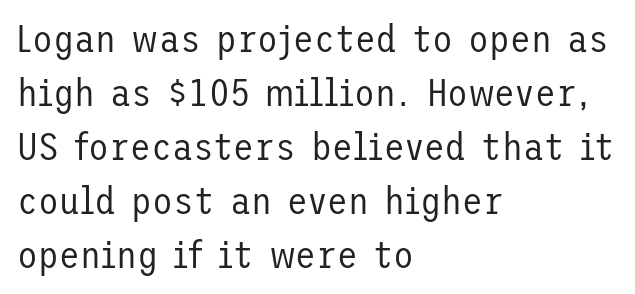
The image shows 38 px regular-weight sans-serif type, upright; set left-aligned, normal line spacing (1.42x), normal letter spacing, not underlined; low stroke contrast and a medium x-height.
